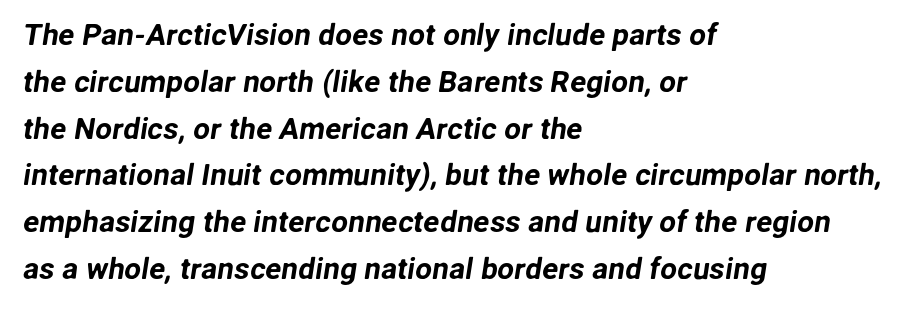
Q: Is the typeface a serif or a sans-serif typeface? A: Sans-serif.
Q: Is the text underlined? A: No.
Q: How is the paragraph aligned? A: Left-aligned.
Q: Is the spacing between letters normal or unusually wide? A: Normal.
Q: Is the spacing between lines tight, normal or loose? A: Normal.
Q: Width (condensed, normal, or wide)? A: Normal.
Q: Stroke contrast? A: Low.
Q: x-height? A: Medium.
Q: Monospaced? A: No.
